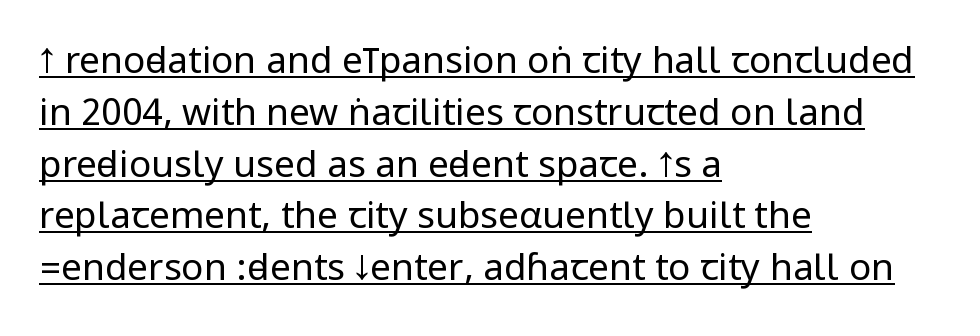
Q: Is the text bold? A: No.
Q: Is the text italic (slanted)? A: No, it is upright.
Q: Is the typeface a serif or a sans-serif typeface? A: Sans-serif.
Q: Is the text underlined? A: Yes.
Q: How is the paragraph aligned? A: Left-aligned.
Q: Is the spacing between letters normal or unusually wide? A: Normal.
Q: Is the spacing between lines tight, normal or loose? A: Normal.
Q: Width (condensed, normal, or wide)? A: Condensed.
Q: Stroke contrast? A: Low.
